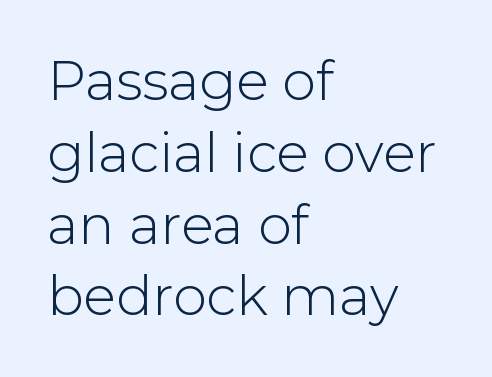
{"serif": "no", "italic": "no", "bold": "no", "weight": "light", "width": "normal", "stroke_contrast": "low", "x_height": "medium", "monospaced": "no", "underline": "no", "align": "left", "line_spacing": "normal", "line_spacing_ratio": 1.33, "letter_spacing": "normal", "letter_spacing_em": 0.0, "glyph_px": 54}
